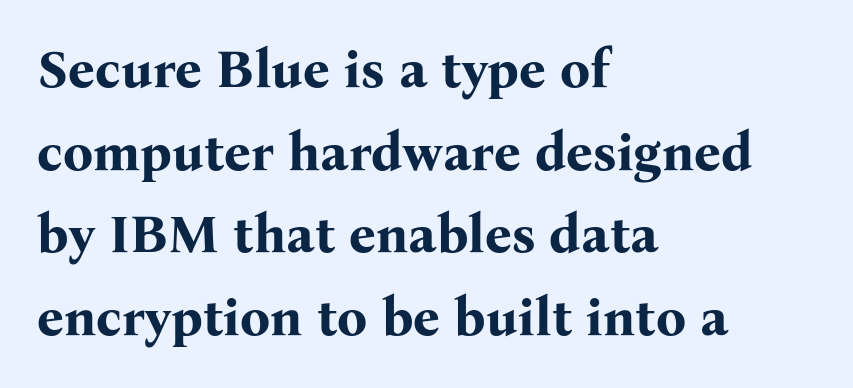
Q: Is the text bold? A: Yes.
Q: Is the text italic (slanted)? A: No, it is upright.
Q: Is the typeface a serif or a sans-serif typeface? A: Serif.
Q: Is the text underlined? A: No.
Q: How is the paragraph aligned? A: Left-aligned.
Q: Is the spacing between letters normal or unusually wide? A: Normal.
Q: Is the spacing between lines tight, normal or loose? A: Normal.
Q: Width (condensed, normal, or wide)? A: Normal.
Q: Stroke contrast? A: Medium.
Q: x-height? A: Medium.
Q: Monospaced? A: No.
